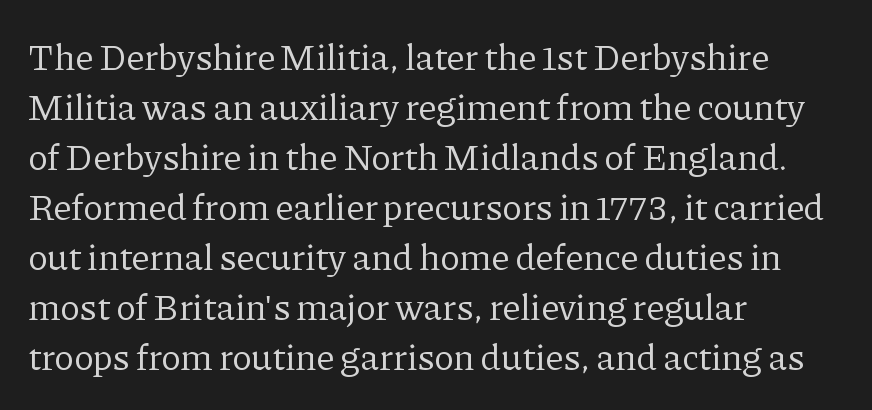
The image shows 37 px regular-weight serif type, upright; set left-aligned, normal line spacing (1.35x), normal letter spacing, not underlined; low stroke contrast and a medium x-height.
